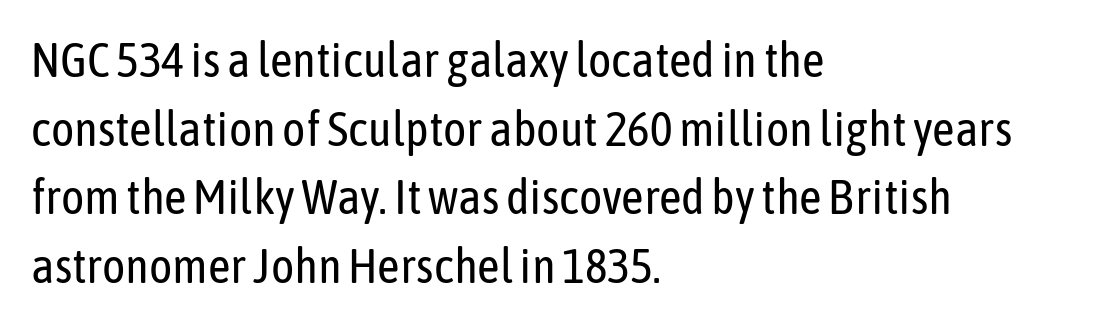
The face used here is proportionally spaced, like ordinary book or web type. Rows of type keep a routine distance in the vertical direction. Check where the strokes stop: nothing finishes them off — pure sans. The line texture is even and compact thanks to regular tracking.
